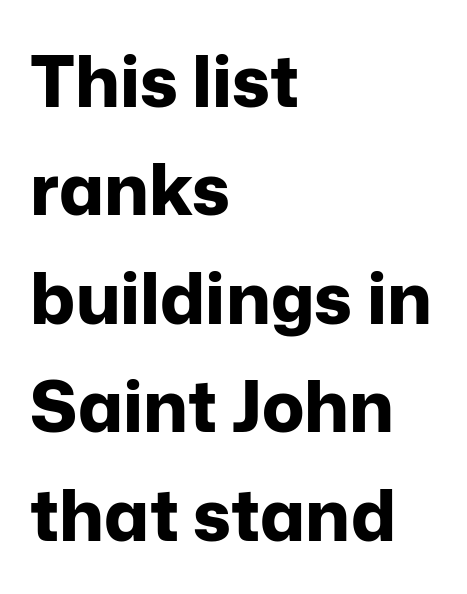
Regarding serifs, this sample does without them. Emphasis by weight is at full strength: bold. Rule under the text: the space is simply empty. Do the characters align in a grid? No, the font is proportional. The rendering uses a moderate line-height, typical for paragraphs. Every stem runs plumb, perpendicular to the baseline.
